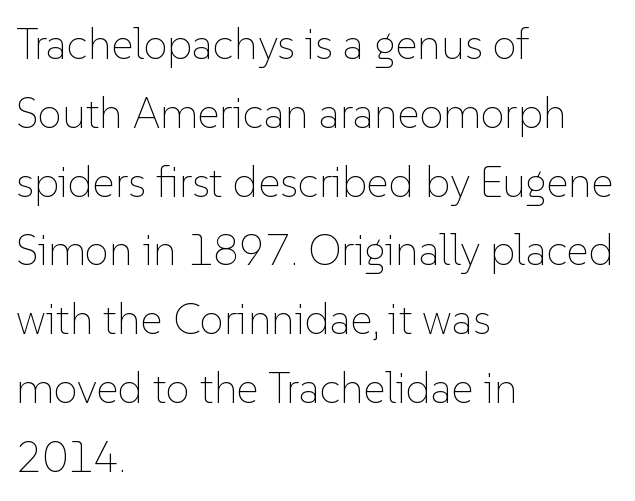
Q: Is the text bold? A: No.
Q: Is the text italic (slanted)? A: No, it is upright.
Q: Is the text underlined? A: No.
Q: How is the paragraph aligned? A: Left-aligned.
Q: Is the spacing between letters normal or unusually wide? A: Normal.
Q: Is the spacing between lines tight, normal or loose? A: Normal.
Q: Width (condensed, normal, or wide)? A: Normal.
Q: Stroke contrast? A: Low.
Q: x-height? A: Medium.
Q: Monospaced? A: No.
